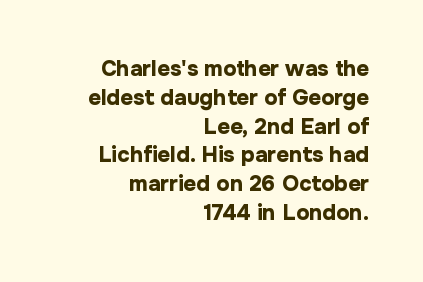
Q: Is the text bold? A: Yes.
Q: Is the text italic (slanted)? A: No, it is upright.
Q: Is the text underlined? A: No.
Q: How is the paragraph aligned? A: Right-aligned.
Q: Is the spacing between letters normal or unusually wide? A: Normal.
Q: Is the spacing between lines tight, normal or loose? A: Normal.
